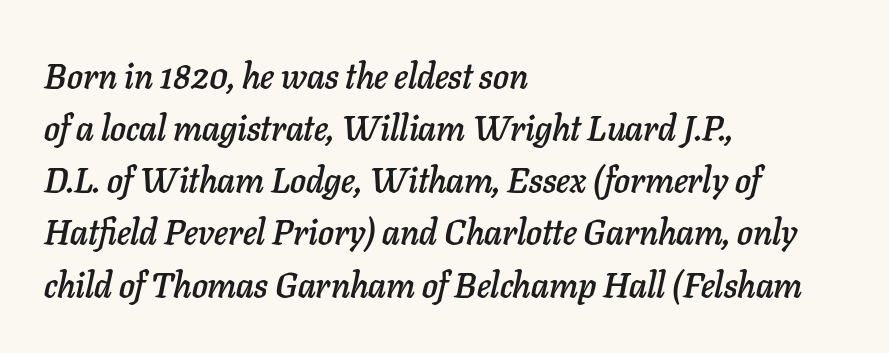
The face used here has a pronounced slope to its letters. Do the characters align in a grid? No, the font is proportional. There is no visible air inserted between adjacent glyphs. These lines are set flush left with a ragged right edge.
